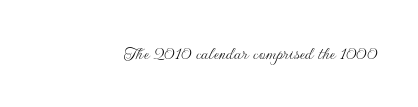
The image shows 20 px text type; set normal letter spacing, not underlined.
